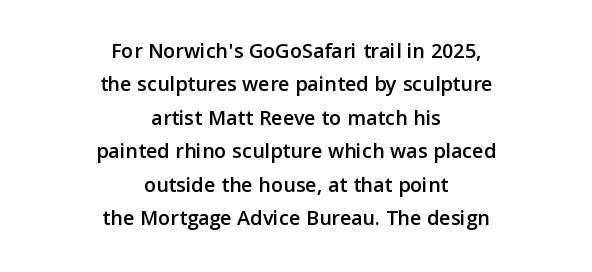
{"italic": "no", "underline": "no", "align": "center", "line_spacing": "normal", "line_spacing_ratio": 1.52, "letter_spacing": "normal", "letter_spacing_em": 0.0, "glyph_px": 22}
